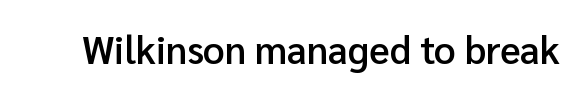
The image shows 38 px semibold sans-serif type, upright; set normal letter spacing, not underlined; low stroke contrast and a medium x-height.
